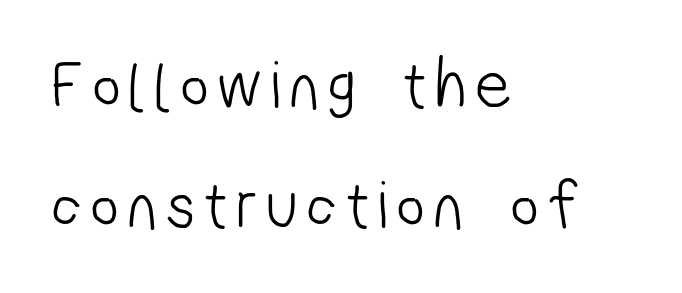
{"serif": "no", "bold": "no", "weight": "light", "width": "condensed", "stroke_contrast": "low", "x_height": "medium", "monospaced": "no", "underline": "no", "align": "left", "line_spacing_ratio": 1.76, "glyph_px": 68}
